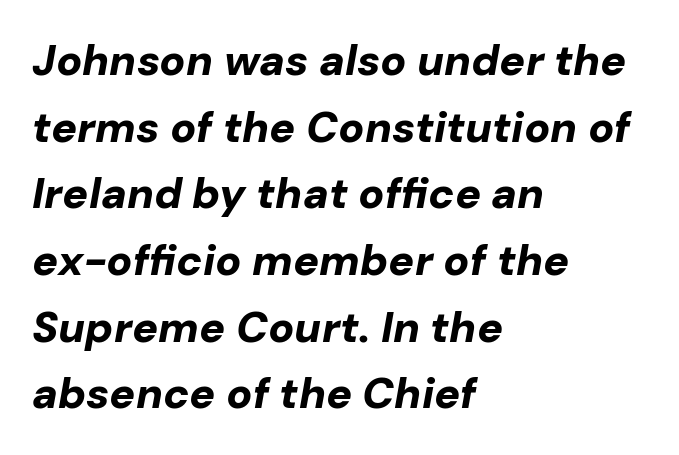
{"italic": "yes", "lean": "right", "slant_degrees": 10, "bold": "yes", "weight": "bold", "width": "normal", "stroke_contrast": "low", "x_height": "medium", "monospaced": "no", "underline": "no", "align": "left", "line_spacing": "normal", "line_spacing_ratio": 1.55, "letter_spacing": "normal", "letter_spacing_em": 0.0, "glyph_px": 43}
